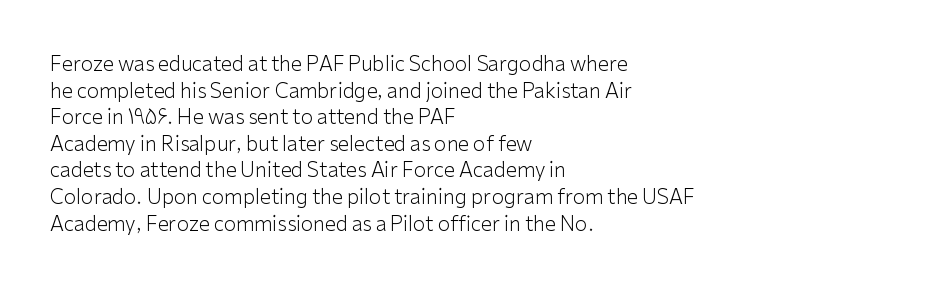
{"italic": "no", "bold": "no", "underline": "no", "align": "left", "line_spacing": "normal", "line_spacing_ratio": 1.33, "letter_spacing": "normal", "letter_spacing_em": 0.0, "glyph_px": 20}
